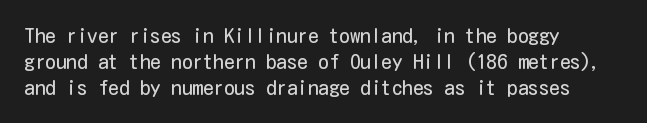
Q: Is the text bold? A: No.
Q: Is the text italic (slanted)? A: No, it is upright.
Q: Is the text underlined? A: No.
Q: How is the paragraph aligned? A: Left-aligned.
Q: Is the spacing between letters normal or unusually wide? A: Normal.
